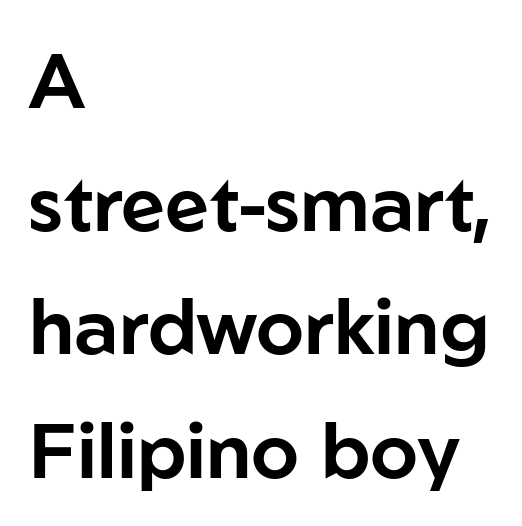
{"serif": "no", "italic": "no", "width": "normal", "stroke_contrast": "low", "x_height": "medium", "monospaced": "no", "underline": "no", "align": "left", "line_spacing": "normal", "line_spacing_ratio": 1.6, "letter_spacing": "normal", "letter_spacing_em": 0.0, "glyph_px": 77}
